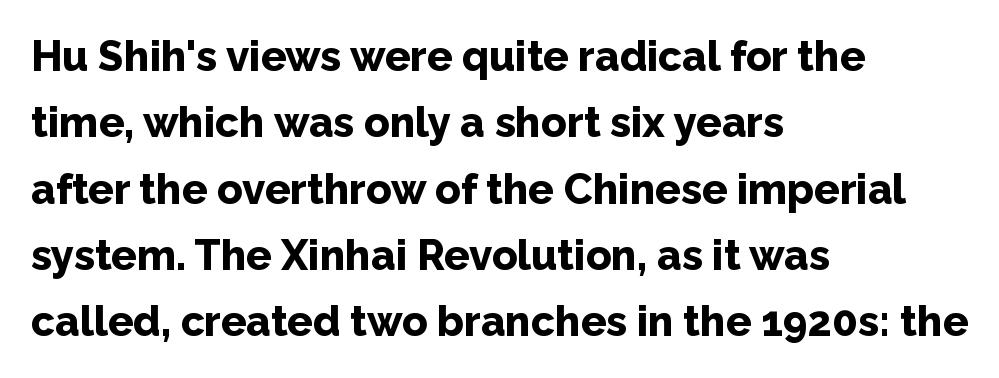
{"serif": "no", "italic": "no", "bold": "yes", "weight": "bold", "width": "normal", "stroke_contrast": "low", "x_height": "medium", "monospaced": "no", "underline": "no", "align": "left", "line_spacing": "normal", "line_spacing_ratio": 1.58, "letter_spacing": "normal", "letter_spacing_em": 0.0, "glyph_px": 42}
